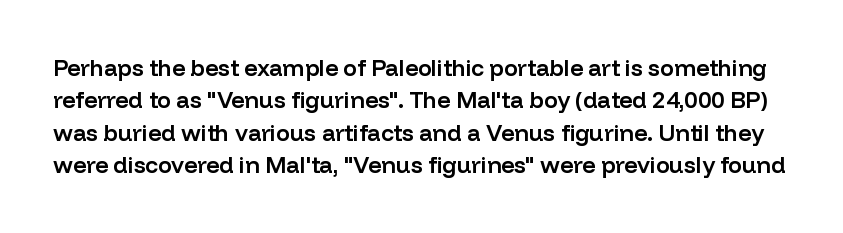
{"italic": "no", "bold": "semi", "underline": "no", "line_spacing": "normal", "line_spacing_ratio": 1.41, "letter_spacing": "normal", "letter_spacing_em": 0.0, "glyph_px": 23}
